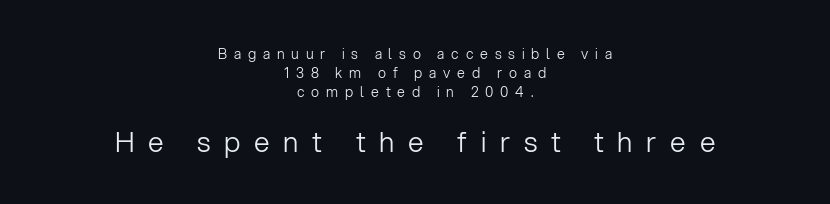
{"serif": "no", "italic": "no", "bold": "no", "weight": "light", "width": "normal", "stroke_contrast": "low", "x_height": "medium", "monospaced": "no", "underline": "no", "align": "center", "line_spacing": "normal", "line_spacing_ratio": 1.36, "letter_spacing": "wide", "letter_spacing_em": 0.49, "larger_block": "second", "size_ratio": 2.0, "glyph_px": 28}
